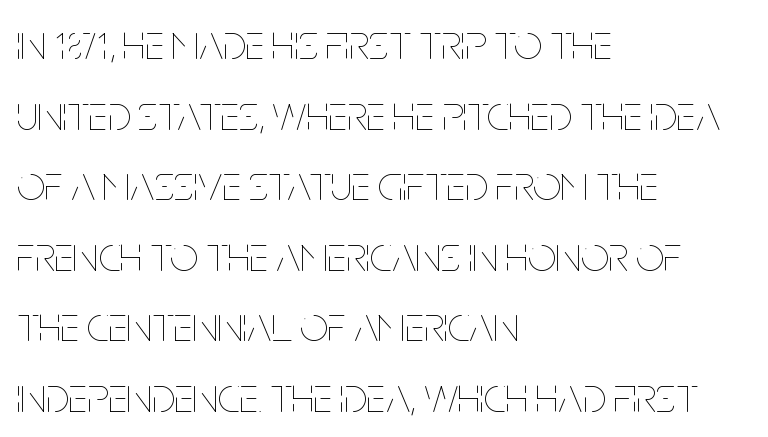
The image shows 49 px thin, condensed type, upright; set left-aligned, normal line spacing (1.44x), normal letter spacing, not underlined; low stroke contrast and a large x-height.
